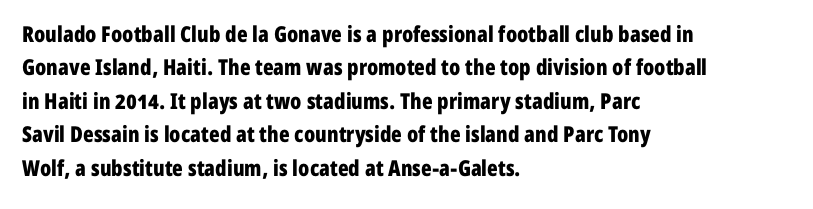
The image shows 22 px bold type, upright; set left-aligned, normal line spacing (1.52x), normal letter spacing, not underlined.
